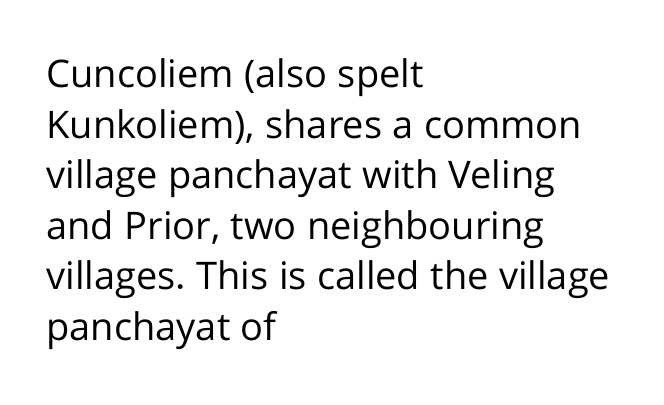
Each stroke keeps to a modest, everyday thickness or less. A student would call this left alignment; a typographer would say flush left, rag right. The words here are not underlined. Each letter keeps its own natural width here, so spacing adapts to shape.
